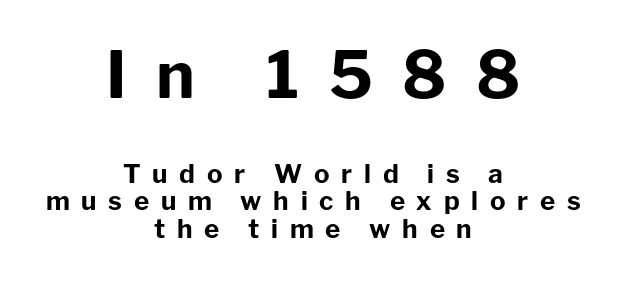
Typesetter's note — upper block bumped up in size, lower block left smaller. Proportional: the letters do not fall into vertical columns. A roman cut, with each character standing at attention. As a designer I'd log this as weight 700, bold. The gap between lines stays unmarked. This rendering uses center alignment, leaving both contours irregular but symmetric.
